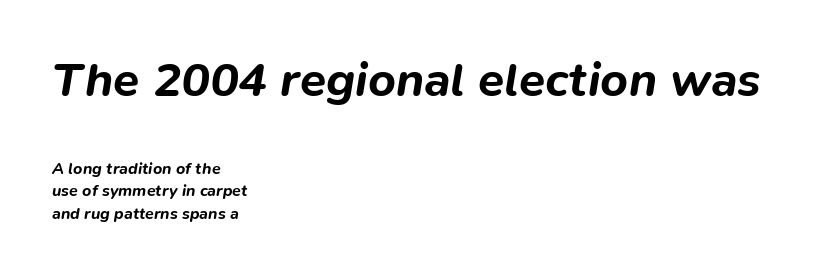
The image shows 48 px bold type, italic (leaning right); set left-aligned, normal line spacing (1.42x), normal letter spacing, not underlined; the first (top) block is 3.0x larger; low stroke contrast and a medium x-height.
